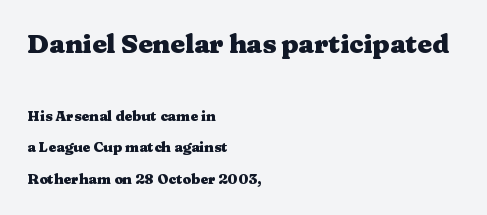
The image shows 26 px bold type, upright; set left-aligned, loose line spacing (2.26x), normal letter spacing, not underlined; the first (top) block is 1.86x larger.
